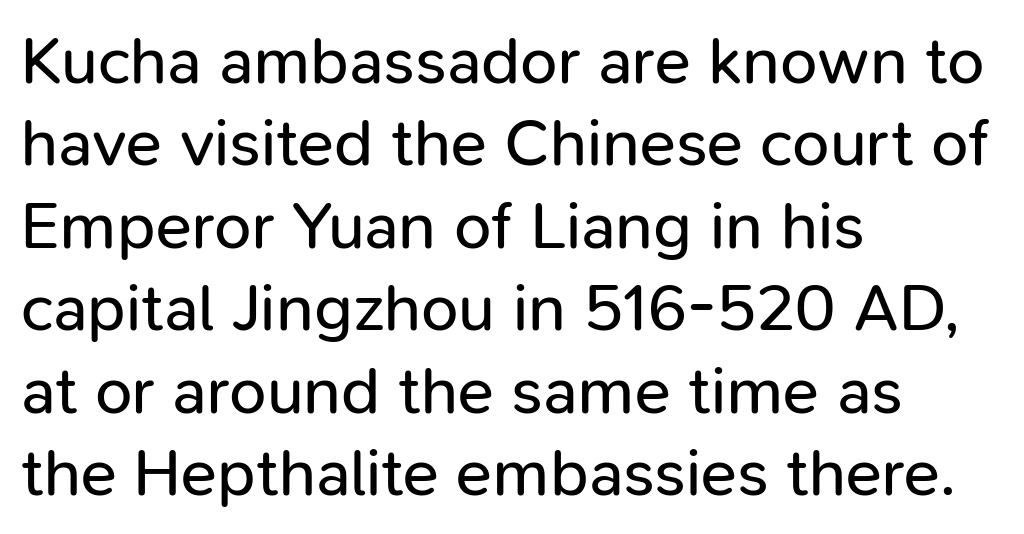
The image shows 67 px regular-weight sans-serif type, upright; set left-aligned, line spacing 1.23x, normal letter spacing, not underlined; low stroke contrast and a medium x-height.
